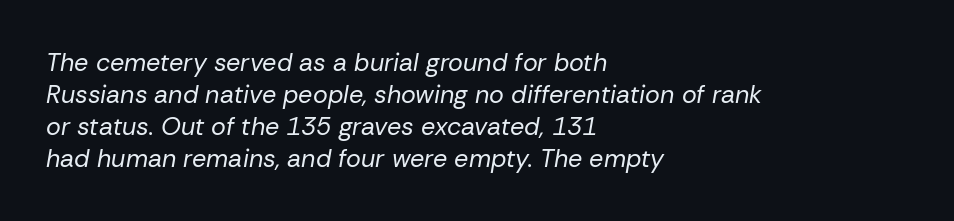
{"italic": "yes", "lean": "right", "slant_degrees": 10, "bold": "no", "underline": "no", "align": "left", "line_spacing": "normal", "line_spacing_ratio": 1.28, "letter_spacing": "normal", "letter_spacing_em": 0.0, "glyph_px": 25}
